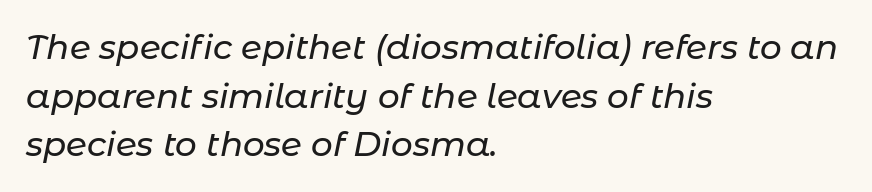
The image shows 34 px text type, italic (leaning right); set left-aligned, normal line spacing (1.43x), normal letter spacing, not underlined; low stroke contrast and a medium x-height.
